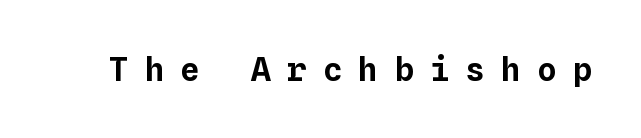
The image shows 33 px text type, upright, monospaced; set unusually wide letter spacing (+0.48 em), not underlined; low stroke contrast and a medium x-height.
